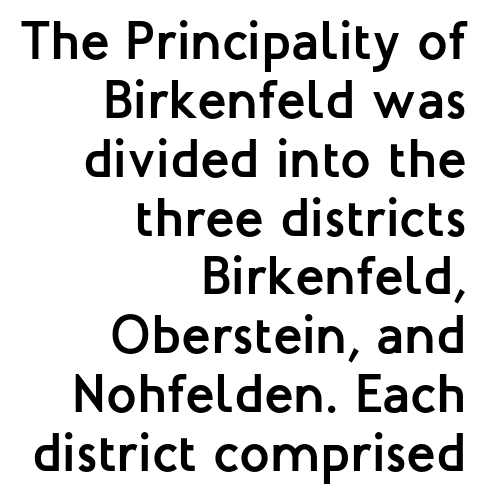
{"serif": "no", "italic": "no", "bold": "yes", "weight": "semibold", "width": "normal", "stroke_contrast": "low", "x_height": "medium", "monospaced": "no", "underline": "no", "align": "right", "line_spacing": "tight", "line_spacing_ratio": 1.09, "letter_spacing": "normal", "letter_spacing_em": 0.0, "glyph_px": 54}
